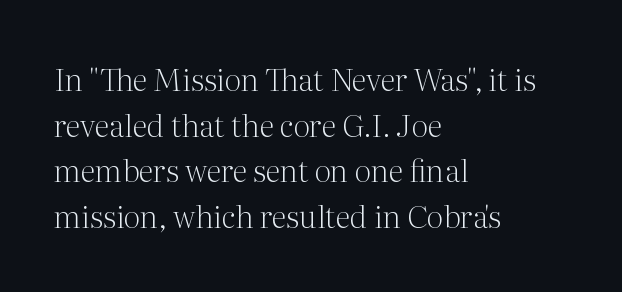
{"serif": "yes", "italic": "no", "bold": "no", "weight": "light", "width": "normal", "stroke_contrast": "medium", "x_height": "medium", "monospaced": "no", "underline": "no", "align": "left", "line_spacing": "normal", "line_spacing_ratio": 1.47, "letter_spacing": "normal", "letter_spacing_em": 0.0, "glyph_px": 31}
